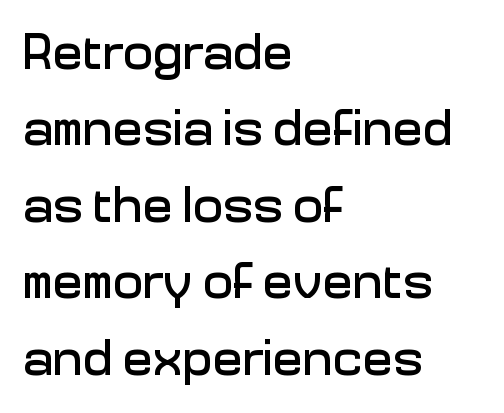
{"serif": "no", "italic": "no", "width": "normal", "stroke_contrast": "low", "x_height": "medium", "monospaced": "no", "underline": "no", "align": "left", "line_spacing": "normal", "line_spacing_ratio": 1.53, "letter_spacing": "normal", "letter_spacing_em": 0.0, "glyph_px": 50}
